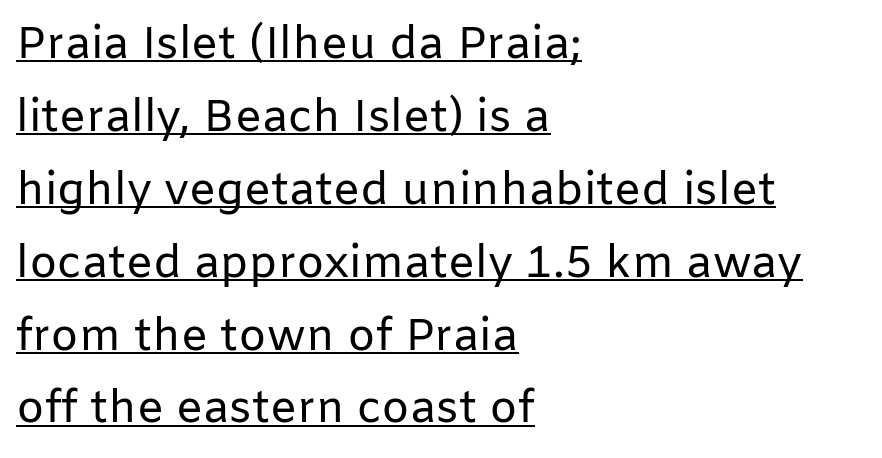
{"serif": "no", "italic": "no", "bold": "no", "weight": "regular", "width": "normal", "stroke_contrast": "low", "x_height": "medium", "monospaced": "no", "underline": "yes", "align": "left", "line_spacing": "normal", "line_spacing_ratio": 1.62, "letter_spacing": "normal", "letter_spacing_em": 0.0, "glyph_px": 45}
